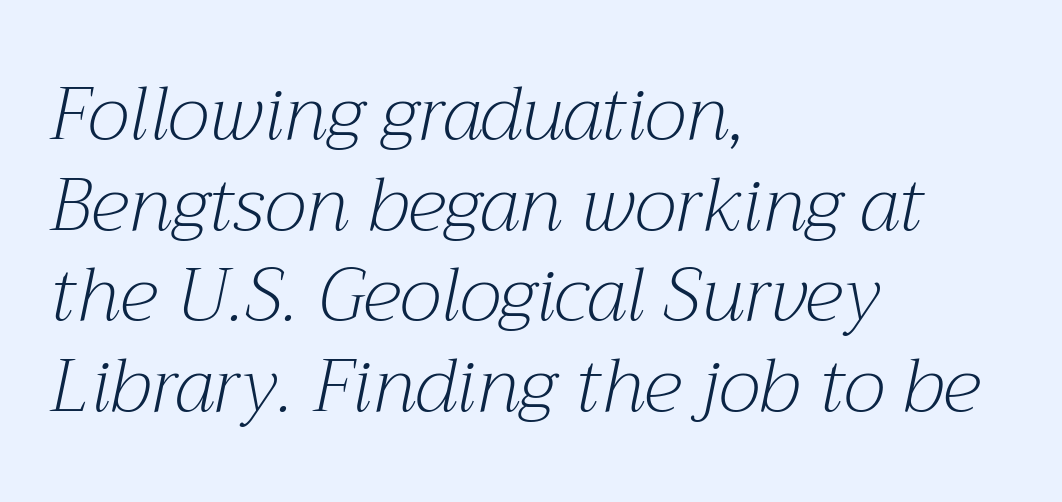
The image shows 75 px light serif type, italic (leaning right); set left-aligned, line spacing 1.21x, normal letter spacing, not underlined; medium stroke contrast and a medium x-height.
